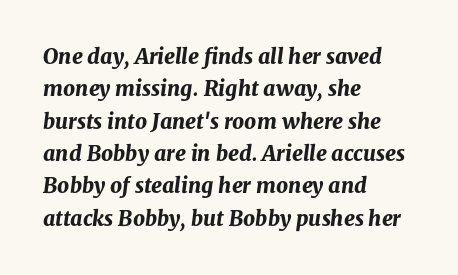
{"italic": "yes", "lean": "right", "slant_degrees": 8, "bold": "yes", "underline": "no", "align": "left", "line_spacing": "normal", "line_spacing_ratio": 1.54, "letter_spacing": "normal", "letter_spacing_em": 0.0, "glyph_px": 21}
